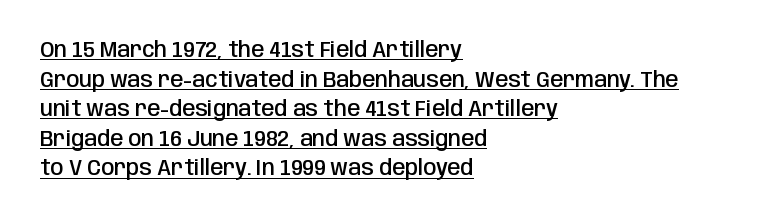
The image shows 21 px text type, upright; set left-aligned, normal line spacing (1.41x), normal letter spacing, underlined.
